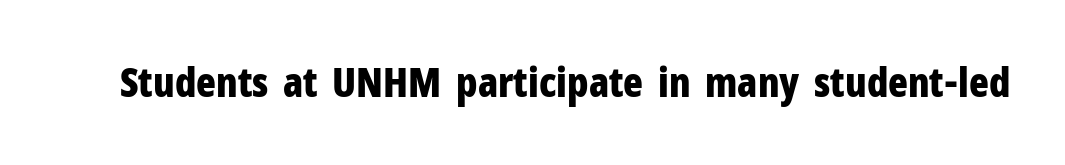
Q: Is the text bold? A: Yes.
Q: Is the text italic (slanted)? A: No, it is upright.
Q: Is the typeface a serif or a sans-serif typeface? A: Sans-serif.
Q: Is the text underlined? A: No.
Q: Is the spacing between letters normal or unusually wide? A: Normal.
Q: Width (condensed, normal, or wide)? A: Condensed.
Q: Stroke contrast? A: Low.
Q: x-height? A: Medium.
Q: Monospaced? A: No.
